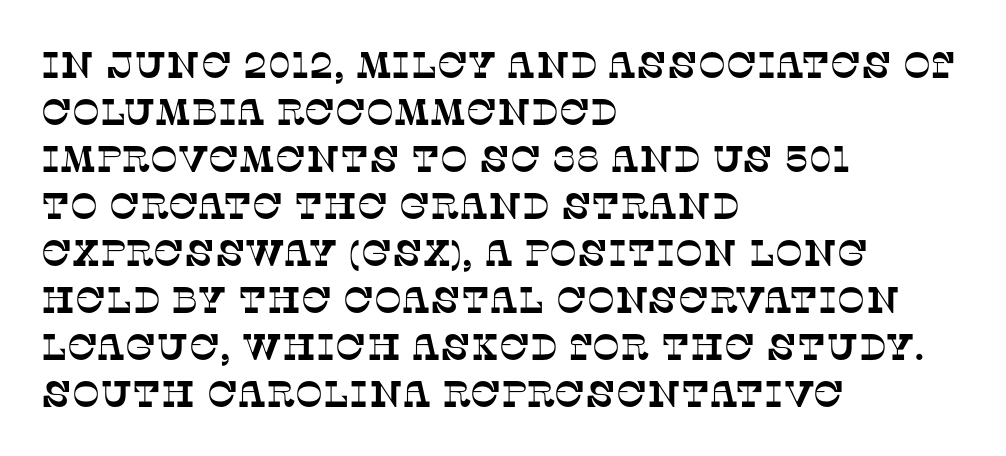
{"serif": "yes", "width": "normal", "stroke_contrast": "low", "x_height": "large", "monospaced": "no", "underline": "no", "align": "left", "line_spacing": "normal", "line_spacing_ratio": 1.27, "letter_spacing": "normal", "letter_spacing_em": 0.0, "glyph_px": 37}
